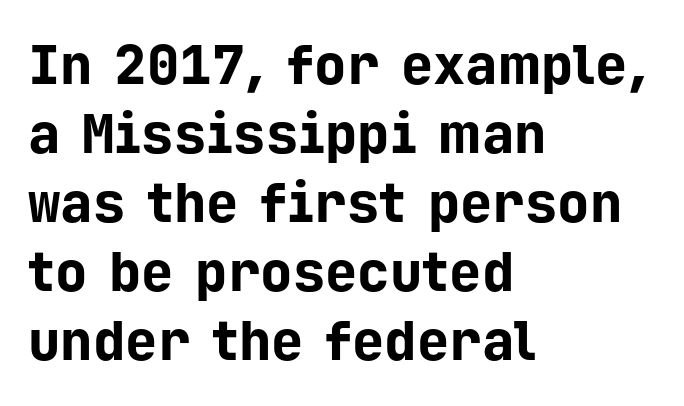
Posture: vertical. No feet cap the strokes, marking this as sans-serif type. Each line starts at the same left margin while the right side varies. A typesetter would call this leading conventional body-copy spacing.
